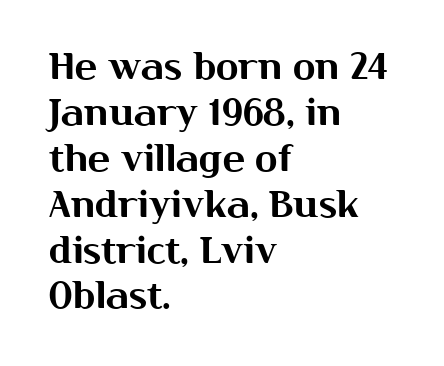
Q: Is the text italic (slanted)? A: No, it is upright.
Q: Is the typeface a serif or a sans-serif typeface? A: Sans-serif.
Q: Is the text underlined? A: No.
Q: How is the paragraph aligned? A: Left-aligned.
Q: Is the spacing between letters normal or unusually wide? A: Normal.
Q: Width (condensed, normal, or wide)? A: Normal.
Q: Stroke contrast? A: Medium.
Q: x-height? A: Medium.
Q: Monospaced? A: No.
